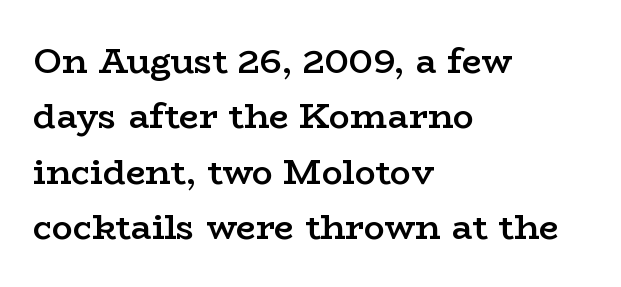
{"serif": "yes", "italic": "no", "bold": "semi", "weight": "semibold", "width": "wide", "stroke_contrast": "low", "x_height": "medium", "monospaced": "no", "underline": "no", "align": "left", "line_spacing": "normal", "line_spacing_ratio": 1.58, "letter_spacing": "normal", "letter_spacing_em": 0.0, "glyph_px": 35}
